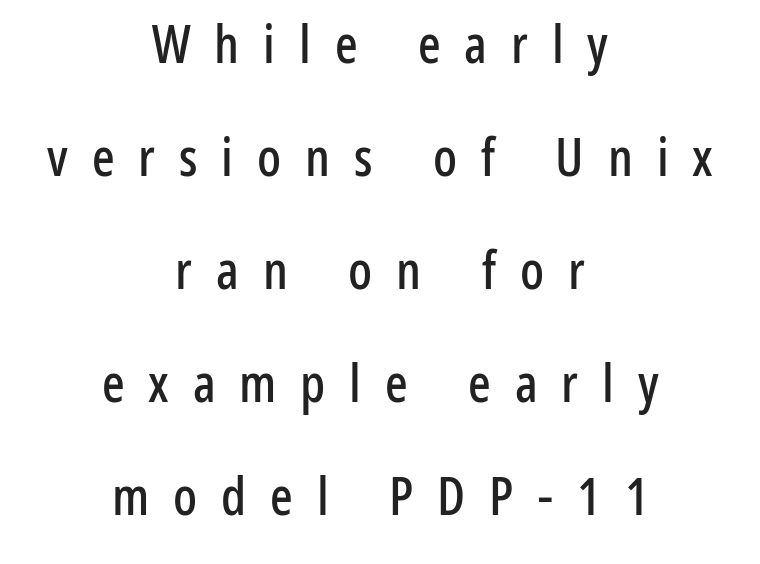
{"serif": "no", "italic": "no", "width": "condensed", "stroke_contrast": "low", "x_height": "medium", "monospaced": "no", "underline": "no", "align": "center", "line_spacing": "loose", "line_spacing_ratio": 2.13, "letter_spacing": "wide", "letter_spacing_em": 0.45, "glyph_px": 53}
